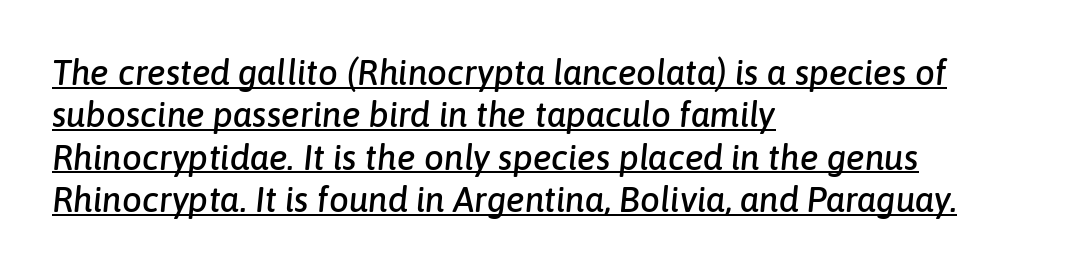
The face used here appears with an underline applied. Italic? Definitely — the glyphs are oblique. The paragraph shown leans on its left margin. Here the glyphs are tracked normally, forming tight word shapes.
